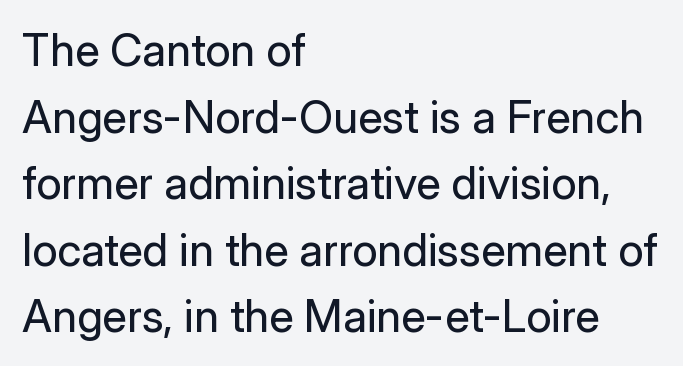
{"serif": "no", "italic": "no", "bold": "no", "weight": "regular", "width": "normal", "stroke_contrast": "low", "x_height": "medium", "monospaced": "no", "underline": "no", "align": "left", "line_spacing": "normal", "line_spacing_ratio": 1.48, "letter_spacing": "normal", "letter_spacing_em": 0.0, "glyph_px": 45}
